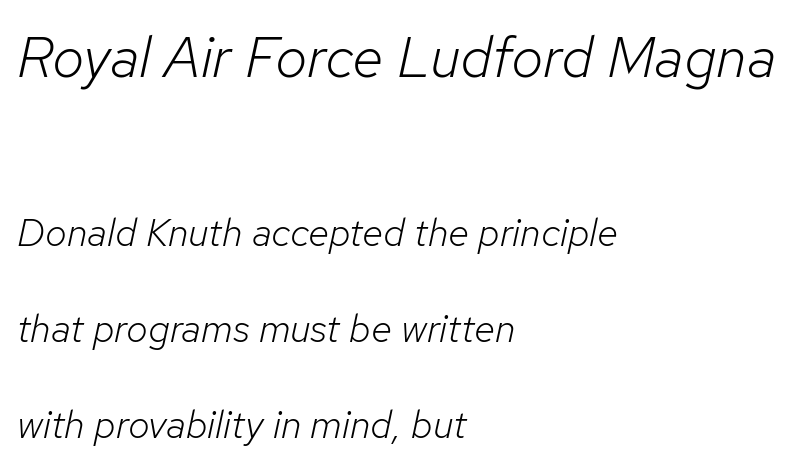
The image shows 58 px light type, italic (leaning right); set left-aligned, loose line spacing (2.46x), normal letter spacing, not underlined; the first (top) block is 1.49x larger; low stroke contrast and a medium x-height.
